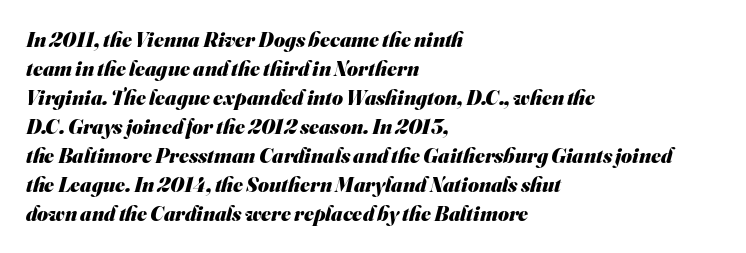
Q: Is the text bold? A: Yes.
Q: Is the text underlined? A: No.
Q: How is the paragraph aligned? A: Left-aligned.
Q: Is the spacing between letters normal or unusually wide? A: Normal.
Q: Is the spacing between lines tight, normal or loose? A: Normal.
